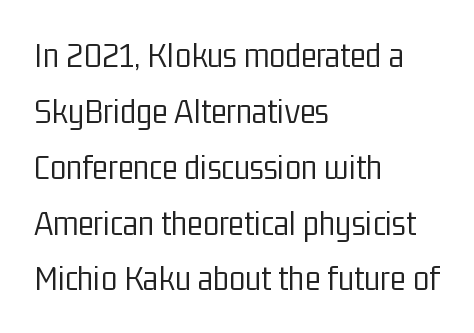
{"serif": "no", "italic": "no", "bold": "no", "weight": "light", "width": "condensed", "stroke_contrast": "low", "x_height": "medium", "monospaced": "no", "underline": "no", "align": "left", "line_spacing": "normal", "line_spacing_ratio": 1.51, "letter_spacing": "normal", "letter_spacing_em": 0.0, "glyph_px": 37}
